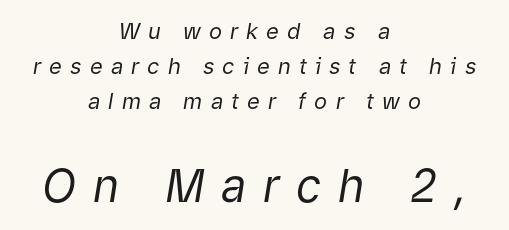
The image shows 45 px regular-weight type, italic (leaning right); set centered, normal line spacing (1.59x), unusually wide letter spacing (+0.37 em), not underlined; the second (bottom) block is 2.05x larger; low stroke contrast and a medium x-height.
